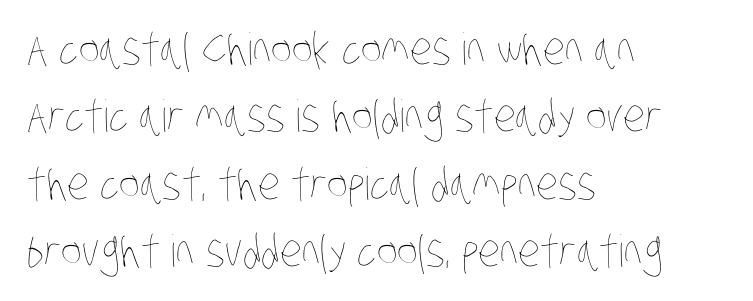
{"bold": "no", "weight": "thin", "width": "condensed", "stroke_contrast": "low", "x_height": "large", "monospaced": "no", "underline": "no", "align": "left", "line_spacing": "normal", "line_spacing_ratio": 1.53, "letter_spacing": "normal", "letter_spacing_em": 0.0, "glyph_px": 44}
